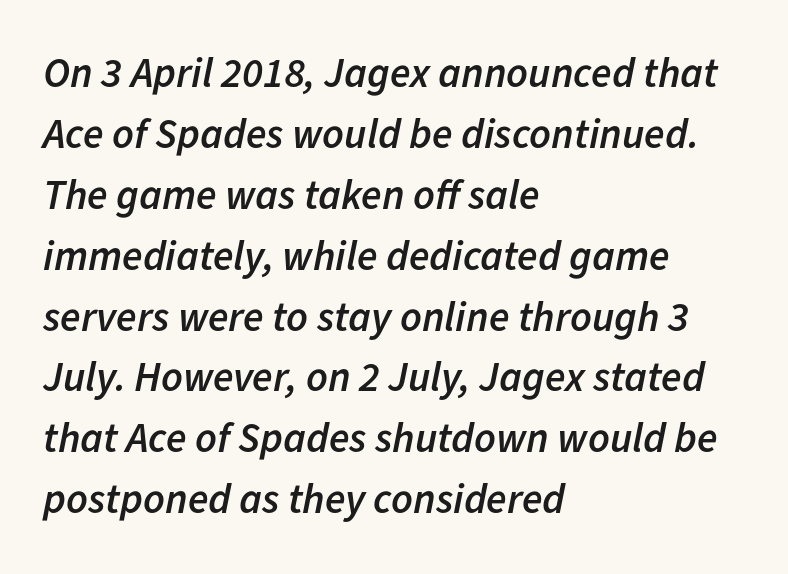
Q: Is the text bold? A: Semi-bold.
Q: Is the text italic (slanted)? A: Yes, it leans right by about 11 degrees.
Q: Is the text underlined? A: No.
Q: How is the paragraph aligned? A: Left-aligned.
Q: Is the spacing between letters normal or unusually wide? A: Normal.
Q: Is the spacing between lines tight, normal or loose? A: Normal.
Q: Width (condensed, normal, or wide)? A: Normal.
Q: Stroke contrast? A: Low.
Q: x-height? A: Medium.
Q: Monospaced? A: No.
